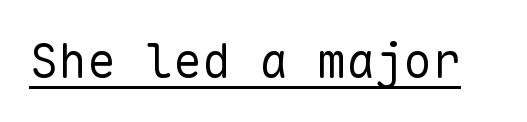
The image shows 48 px regular-weight sans-serif type, upright, monospaced; set normal letter spacing, underlined; low stroke contrast and a medium x-height.
